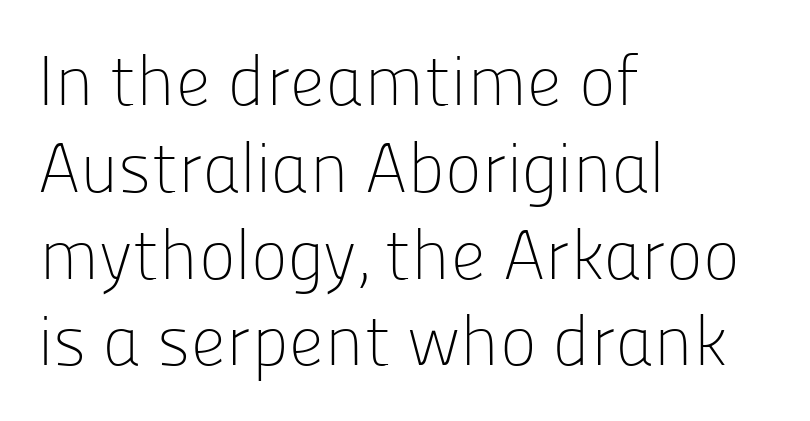
Q: Is the text bold? A: No.
Q: Is the text italic (slanted)? A: No, it is upright.
Q: Is the typeface a serif or a sans-serif typeface? A: Sans-serif.
Q: Is the text underlined? A: No.
Q: How is the paragraph aligned? A: Left-aligned.
Q: Is the spacing between letters normal or unusually wide? A: Normal.
Q: Width (condensed, normal, or wide)? A: Normal.
Q: Stroke contrast? A: Low.
Q: x-height? A: Medium.
Q: Monospaced? A: No.
